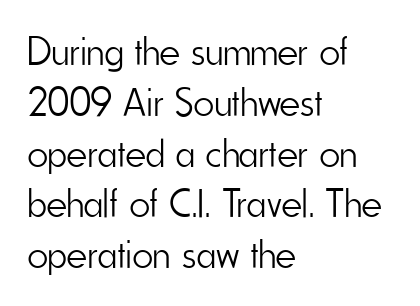
Q: Is the text bold? A: No.
Q: Is the text italic (slanted)? A: No, it is upright.
Q: Is the typeface a serif or a sans-serif typeface? A: Sans-serif.
Q: Is the text underlined? A: No.
Q: How is the paragraph aligned? A: Left-aligned.
Q: Is the spacing between letters normal or unusually wide? A: Normal.
Q: Is the spacing between lines tight, normal or loose? A: Normal.
Q: Width (condensed, normal, or wide)? A: Condensed.
Q: Stroke contrast? A: Low.
Q: x-height? A: Small.
Q: Monospaced? A: No.
